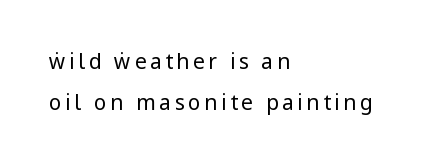
Nobody drew a line under any word here. No chunkiness to these letters — they're not bold. It's the straight-up-and-down kind of type. The rendering anchors every line to the left-hand side. This sample trades compactness for vertical openness between lines.
